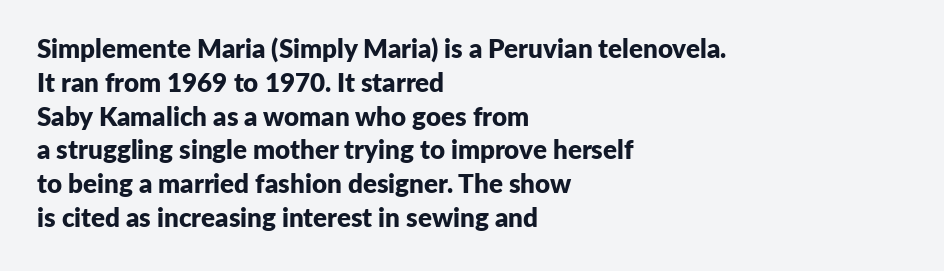
Notice how the stems are strictly vertical — no italics here. The passage shown is emphatically bold. Students, observe: this is what conventionally led text looks like. You could call the tracking neutral — neither tight nor loose. The ragged edge is on the right, which tells us the setting is flush left. Descenders are the only things crossing below the line.
